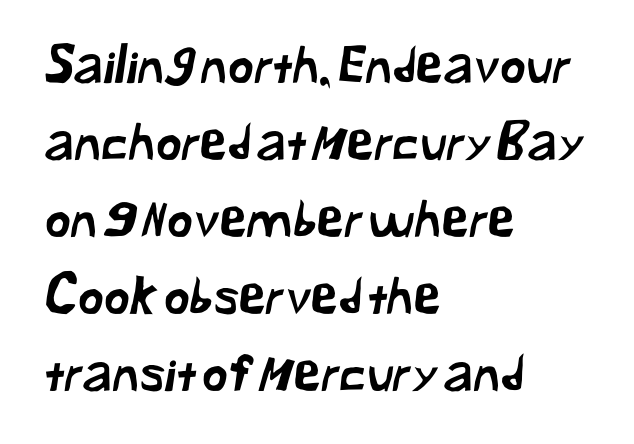
{"serif": "no", "width": "normal", "stroke_contrast": "low", "x_height": "medium", "monospaced": "no", "underline": "no", "align": "left", "line_spacing": "normal", "line_spacing_ratio": 1.54, "letter_spacing": "normal", "letter_spacing_em": 0.0, "glyph_px": 50}
